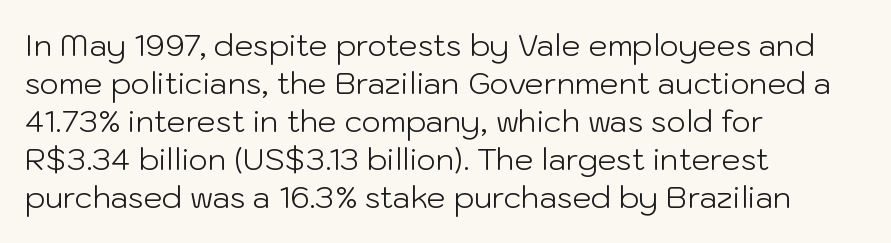
A clean baseline with only descenders dipping below it. A typesetter would mark this as roman, not italic. Looks like regular typesetting: each glyph gets only the width it needs. Compared with typical paragraphs, the rows here are spaced about the same. The passage shown is typeset with a sans-serif family.
